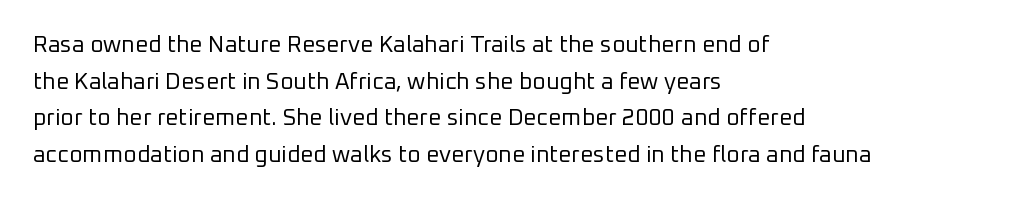
The image shows 23 px text type, upright; set left-aligned, normal line spacing (1.59x), normal letter spacing, not underlined.
